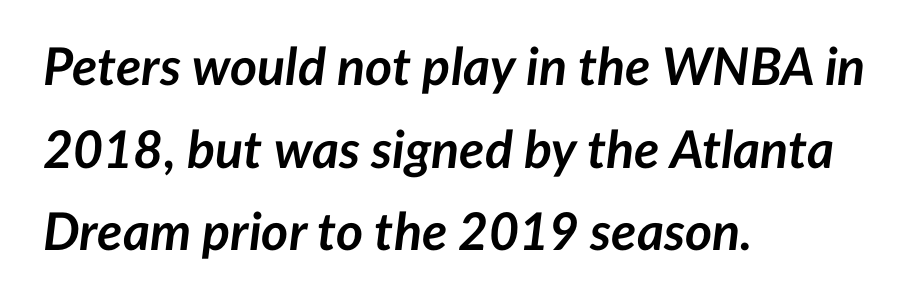
{"italic": "yes", "lean": "right", "slant_degrees": 7, "bold": "yes", "weight": "semibold", "width": "normal", "stroke_contrast": "low", "x_height": "medium", "monospaced": "no", "underline": "no", "align": "left", "line_spacing": "normal", "line_spacing_ratio": 1.59, "letter_spacing": "normal", "letter_spacing_em": 0.0, "glyph_px": 52}
